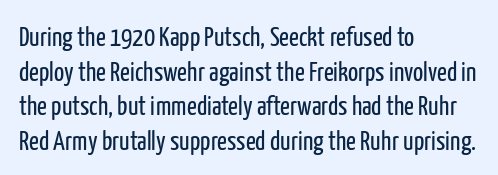
{"italic": "no", "bold": "no", "underline": "no", "align": "left", "line_spacing": "normal", "line_spacing_ratio": 1.28, "letter_spacing": "normal", "letter_spacing_em": 0.0, "glyph_px": 27}
